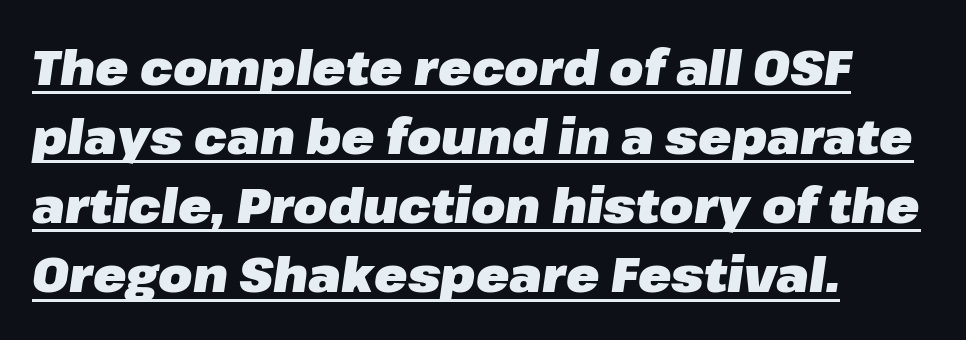
Typographic density is high because the face is bold. Style check: oblique. How would I describe the line gaps? Plain and ordinary. In terms of letterspacing, this is plain default setting.
